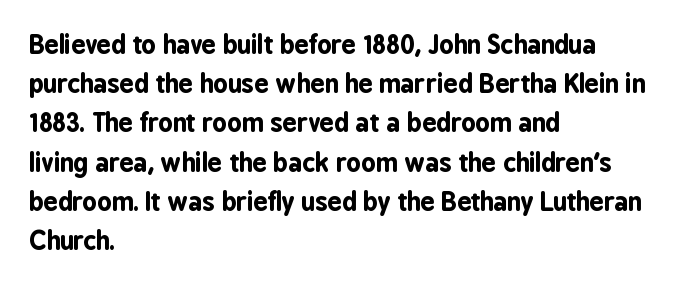
Q: Is the text bold? A: Yes.
Q: Is the text italic (slanted)? A: No, it is upright.
Q: Is the text underlined? A: No.
Q: How is the paragraph aligned? A: Left-aligned.
Q: Is the spacing between letters normal or unusually wide? A: Normal.
Q: Is the spacing between lines tight, normal or loose? A: Normal.
